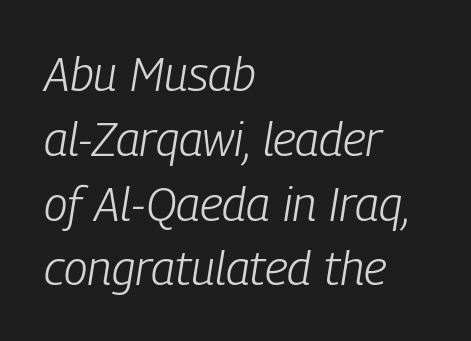
A quiet, ordinary-to-light weight characterises the typeface. The rendering uses a moderate line-height, typical for paragraphs. The string is rendered with underlining switched off. Horizontal alignment here is leftward, the default for most running prose. A typesetter would call this proportional, since set widths differ per character. In terms of posture, this sample is oblique.
